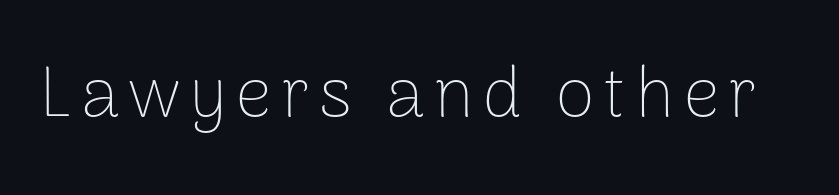
{"serif": "no", "italic": "no", "bold": "no", "weight": "thin", "width": "normal", "stroke_contrast": "low", "x_height": "medium", "monospaced": "no", "underline": "no", "glyph_px": 71}
